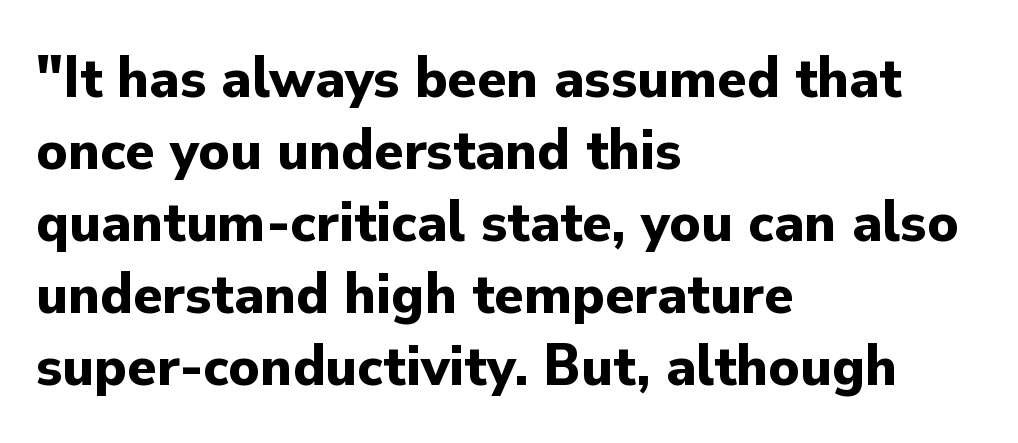
Q: Is the text bold? A: Yes.
Q: Is the text italic (slanted)? A: No, it is upright.
Q: Is the typeface a serif or a sans-serif typeface? A: Sans-serif.
Q: Is the text underlined? A: No.
Q: How is the paragraph aligned? A: Left-aligned.
Q: Is the spacing between letters normal or unusually wide? A: Normal.
Q: Width (condensed, normal, or wide)? A: Normal.
Q: Stroke contrast? A: Low.
Q: x-height? A: Small.
Q: Monospaced? A: No.
